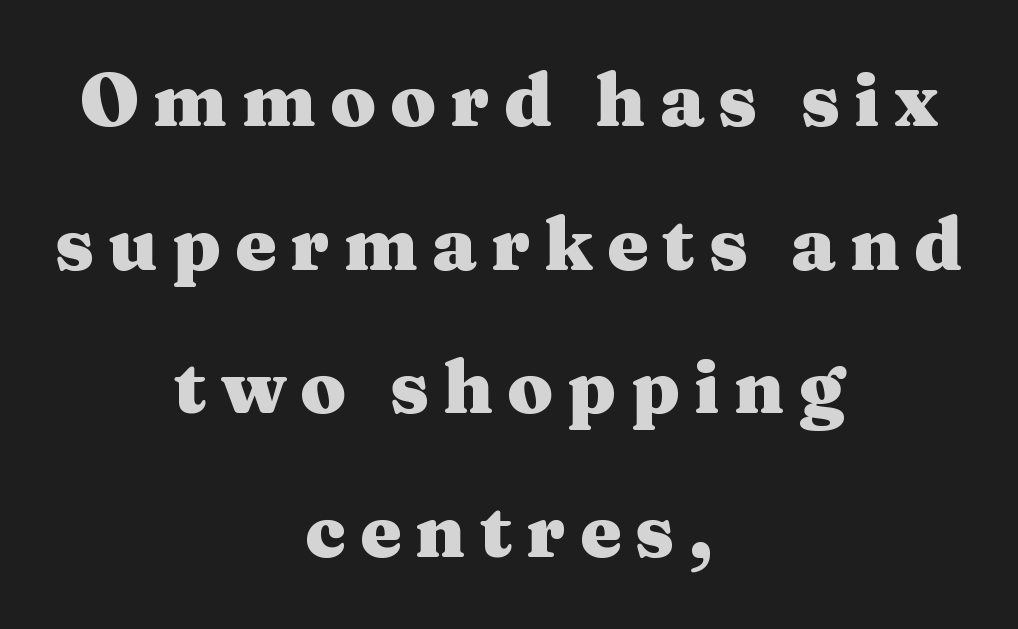
{"serif": "yes", "italic": "no", "bold": "yes", "weight": "heavy", "width": "wide", "stroke_contrast": "medium", "x_height": "medium", "monospaced": "no", "underline": "no", "align": "center", "line_spacing": "loose", "line_spacing_ratio": 1.94, "glyph_px": 74}
